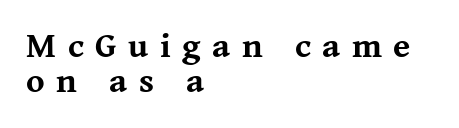
{"serif": "yes", "italic": "no", "bold": "yes", "weight": "bold", "width": "normal", "stroke_contrast": "medium", "x_height": "medium", "monospaced": "no", "underline": "no", "align": "left", "line_spacing": "tight", "line_spacing_ratio": 1.0, "letter_spacing": "wide", "letter_spacing_em": 0.33, "glyph_px": 35}
